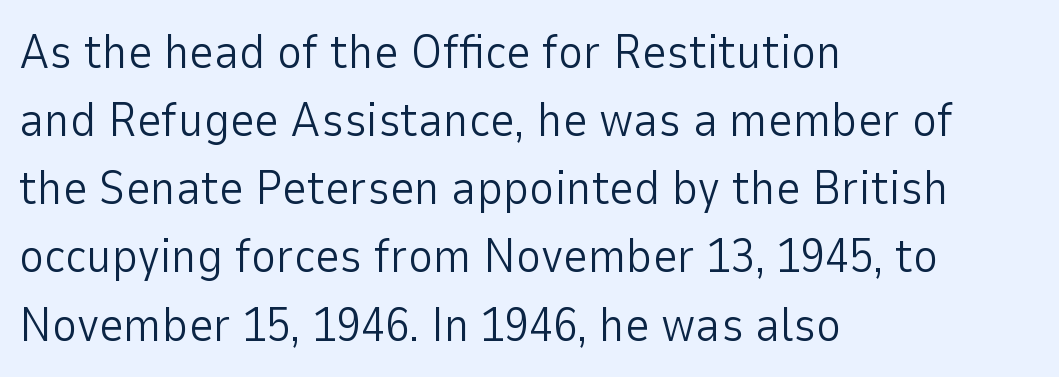
{"serif": "no", "italic": "no", "bold": "no", "weight": "light", "width": "normal", "stroke_contrast": "low", "x_height": "medium", "monospaced": "no", "underline": "no", "align": "left", "line_spacing": "normal", "line_spacing_ratio": 1.42, "letter_spacing": "normal", "letter_spacing_em": 0.0, "glyph_px": 48}
